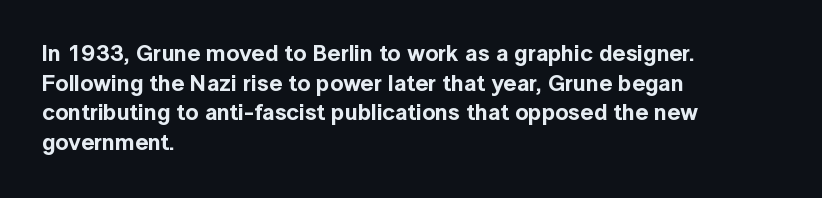
{"italic": "no", "underline": "no", "align": "left", "line_spacing": "normal", "line_spacing_ratio": 1.29, "letter_spacing": "normal", "letter_spacing_em": 0.0, "glyph_px": 23}
